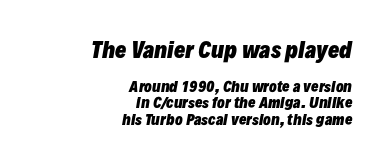
{"italic": "yes", "lean": "right", "slant_degrees": 10, "bold": "yes", "underline": "no", "align": "right", "line_spacing_ratio": 1.16, "letter_spacing": "normal", "letter_spacing_em": 0.0, "larger_block": "first", "size_ratio": 1.5, "glyph_px": 21}
